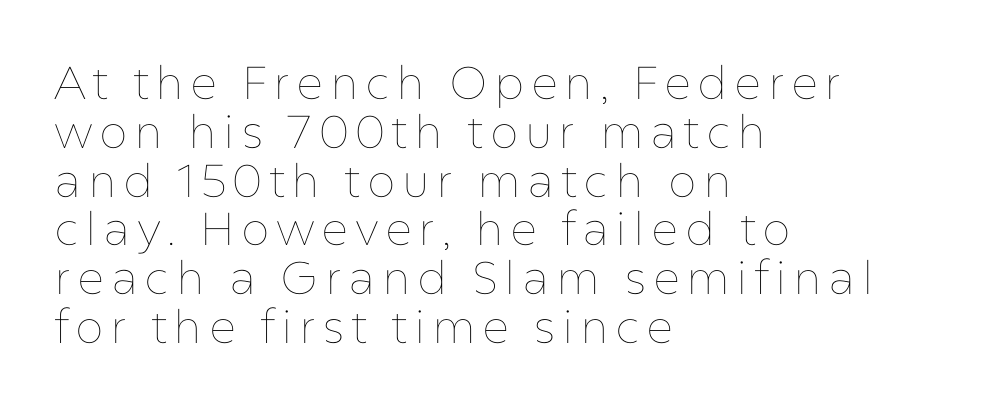
In terms of posture, this sample is upright. Horizontally, the lines are justified to the leading edge only. The line-height multiplier appears low, near solid setting. Think of a printed novel: that variable character pitch is what you see here. Descenders are the only things crossing below the line. Is the type heavy? It reads as light-to-regular instead.
